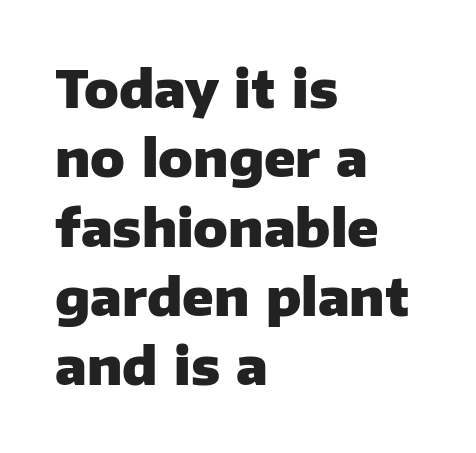
Q: Is the text bold? A: Yes.
Q: Is the text italic (slanted)? A: No, it is upright.
Q: Is the typeface a serif or a sans-serif typeface? A: Sans-serif.
Q: Is the text underlined? A: No.
Q: How is the paragraph aligned? A: Left-aligned.
Q: Is the spacing between letters normal or unusually wide? A: Normal.
Q: Is the spacing between lines tight, normal or loose? A: Normal.
Q: Width (condensed, normal, or wide)? A: Normal.
Q: Stroke contrast? A: Low.
Q: x-height? A: Medium.
Q: Monospaced? A: No.
